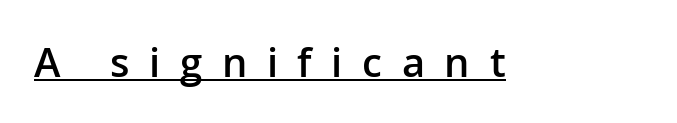
Words appear elongated and porous because spacing is wide. This is moderately heavy type, rendered in semibold. A baseline rule has been typeset under these characters. Is there any slant? The stems are plumb. Check where the strokes stop: nothing finishes them off — pure sans. Here the designer chose a conventional face with non-uniform glyph widths.
